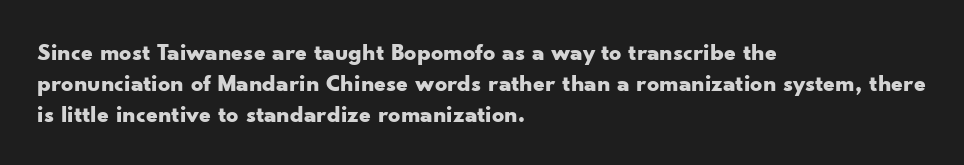
The image shows 24 px bold type, upright; set left-aligned, normal line spacing (1.29x), normal letter spacing, not underlined.
